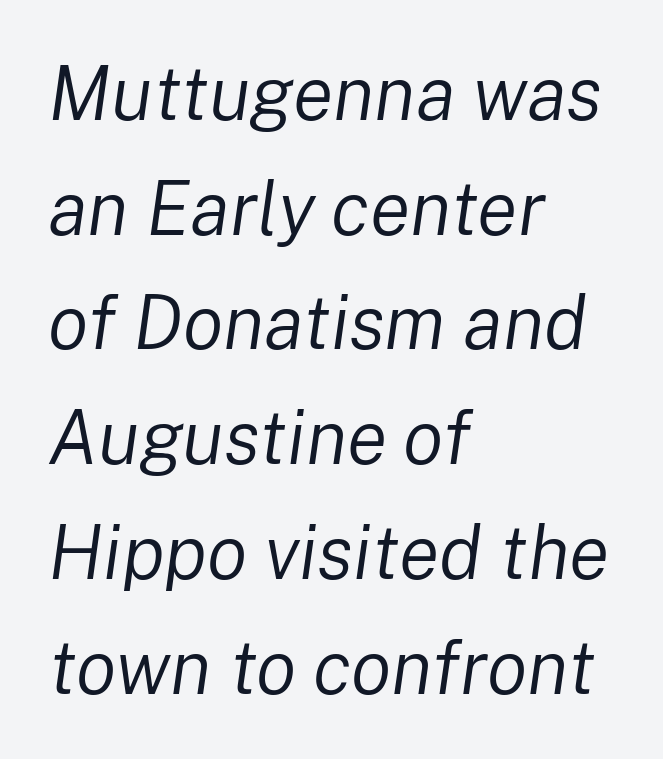
The image shows 75 px regular-weight type, italic (leaning right); set left-aligned, normal line spacing (1.53x), normal letter spacing, not underlined; low stroke contrast and a medium x-height.
